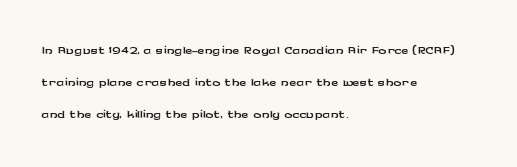
Q: Is the text italic (slanted)? A: No, it is upright.
Q: Is the text underlined? A: No.
Q: How is the paragraph aligned? A: Left-aligned.
Q: Is the spacing between letters normal or unusually wide? A: Normal.
Q: Is the spacing between lines tight, normal or loose? A: Normal.
